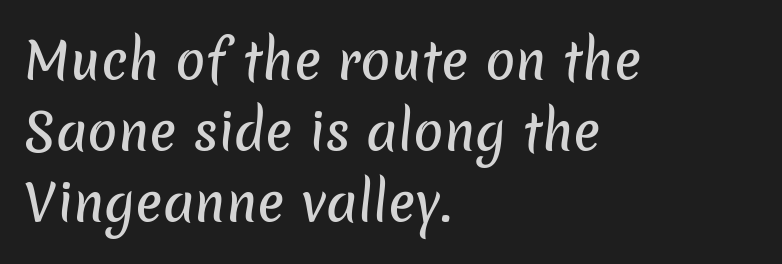
The image shows 50 px sans-serif type; set left-aligned, normal line spacing (1.42x), normal letter spacing, not underlined; low stroke contrast and a medium x-height.
